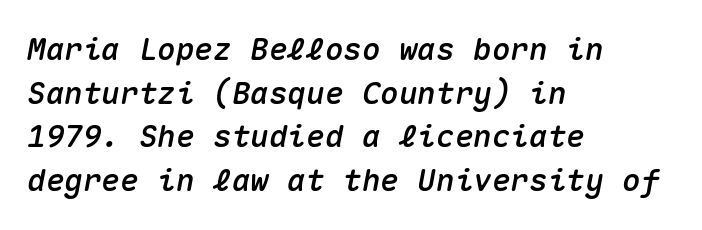
{"italic": "yes", "lean": "right", "slant_degrees": 10, "width": "normal", "stroke_contrast": "medium", "x_height": "medium", "monospaced": "yes", "underline": "no", "align": "left", "line_spacing": "normal", "line_spacing_ratio": 1.41, "letter_spacing": "normal", "letter_spacing_em": 0.0, "glyph_px": 31}
